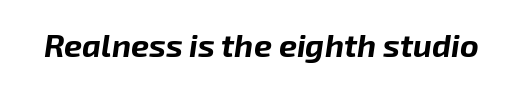
{"italic": "yes", "lean": "right", "slant_degrees": 8, "bold": "yes", "weight": "bold", "width": "normal", "stroke_contrast": "low", "x_height": "medium", "monospaced": "no", "underline": "no", "letter_spacing": "normal", "letter_spacing_em": 0.0, "glyph_px": 32}
